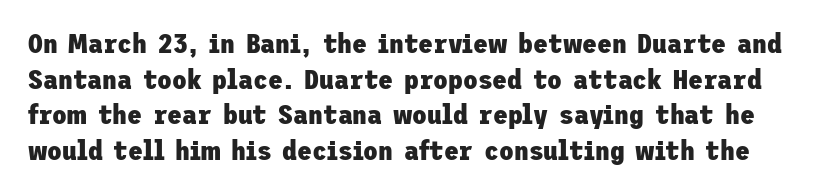
{"italic": "no", "bold": "yes", "underline": "no", "line_spacing": "normal", "line_spacing_ratio": 1.32, "letter_spacing": "normal", "letter_spacing_em": 0.0, "glyph_px": 27}
